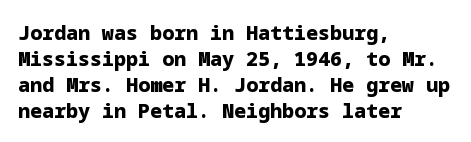
Q: Is the text bold? A: Yes.
Q: Is the text italic (slanted)? A: No, it is upright.
Q: Is the text underlined? A: No.
Q: How is the paragraph aligned? A: Left-aligned.
Q: Is the spacing between letters normal or unusually wide? A: Normal.
Q: Is the spacing between lines tight, normal or loose? A: Normal.
